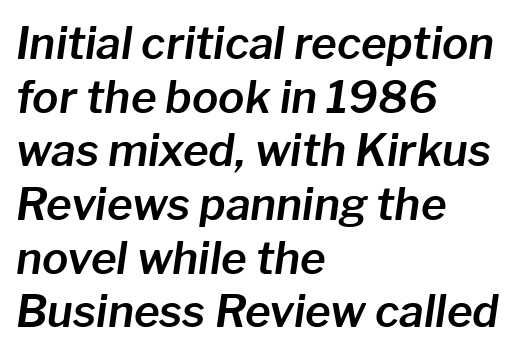
In terms of letterspacing, this is plain default setting. Slanted lettering throughout. In CSS terms this would be text-align: left. Each row of text sits above clean, open space. The rendering uses natural spacing where letterforms have individual widths.
